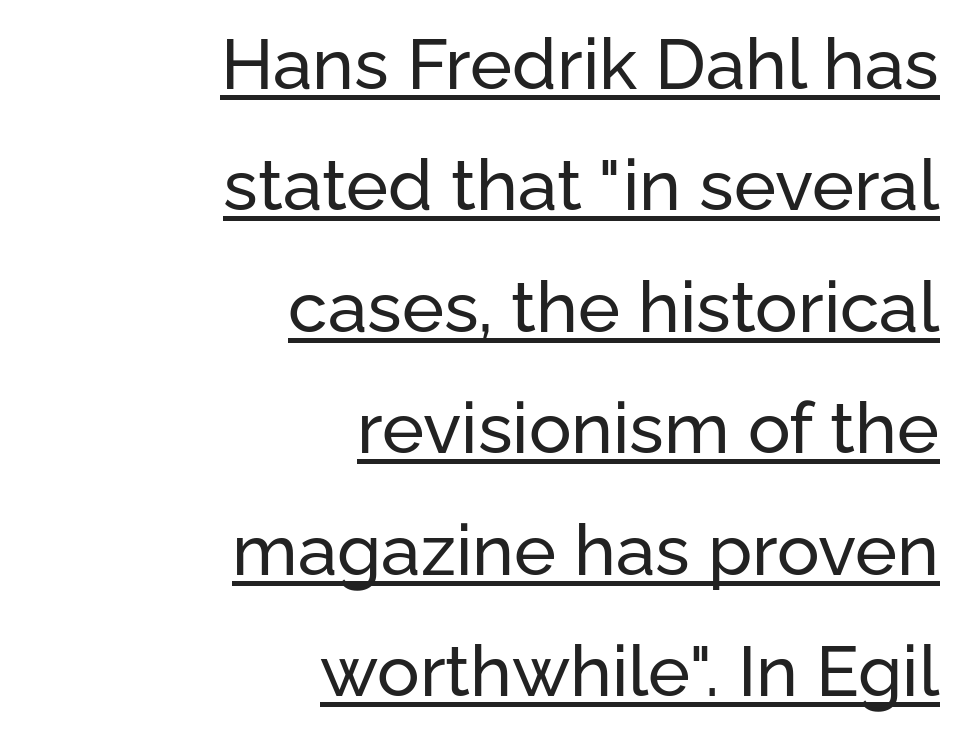
Tracking value appears to be zero — textbook default spacing. The rendering uses natural spacing where letterforms have individual widths. Are there feet on the stems? There aren't — it's a sans. Horizontal alignment here is rightward, an uncommon choice for prose. Tall strokes in this sample are plumb rather than angled.
